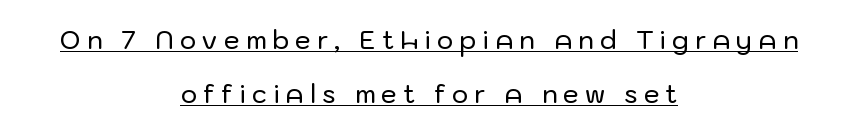
Successive baselines arrive slowly, with a big drop between each. Typeset on center — no edge is straight. Underline: present. In terms of letterspacing, this is a distinctly airy, spread setting. Designer's note — italics off, roman on.
